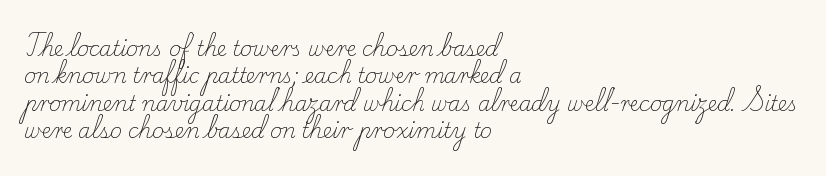
The image shows 20 px text type; set left-aligned, normal line spacing (1.37x), normal letter spacing, not underlined.
